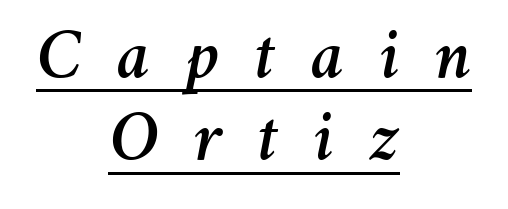
Q: Is the text italic (slanted)? A: Yes, it leans right by about 11 degrees.
Q: Is the text underlined? A: Yes.
Q: How is the paragraph aligned? A: Centered.
Q: Is the spacing between letters normal or unusually wide? A: Unusually wide.
Q: Is the spacing between lines tight, normal or loose? A: Tight.
Q: Width (condensed, normal, or wide)? A: Normal.
Q: Stroke contrast? A: Medium.
Q: x-height? A: Medium.
Q: Monospaced? A: No.
